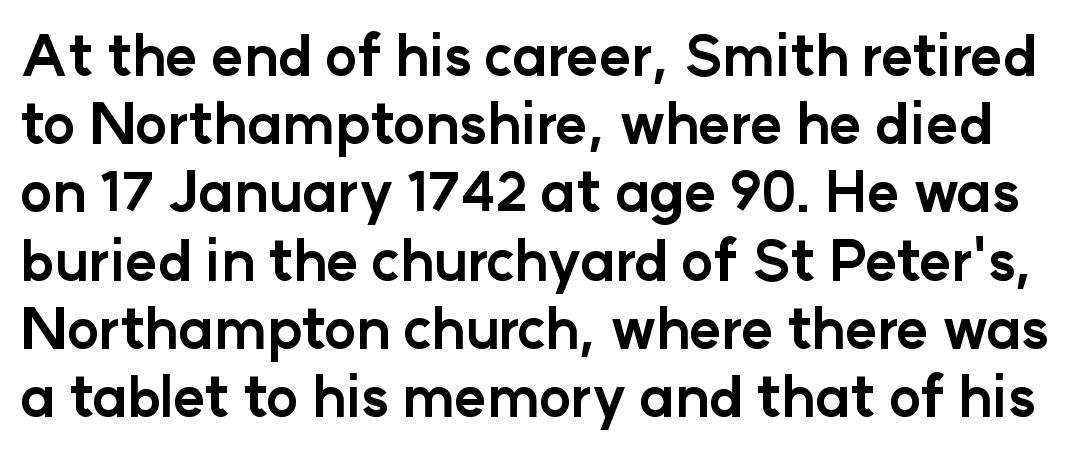
Q: Is the text bold? A: Yes.
Q: Is the text italic (slanted)? A: No, it is upright.
Q: Is the typeface a serif or a sans-serif typeface? A: Sans-serif.
Q: Is the text underlined? A: No.
Q: Is the spacing between letters normal or unusually wide? A: Normal.
Q: Width (condensed, normal, or wide)? A: Normal.
Q: Stroke contrast? A: Low.
Q: x-height? A: Medium.
Q: Monospaced? A: No.
